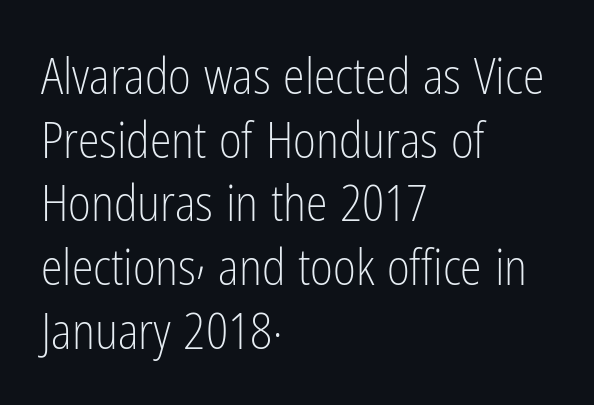
These lines were composed using upright roman letters. The horizontal fit of the characters is conventional and even. Grotesque or geometric, the face here clearly has no serifs. Proportional: the letters do not fall into vertical columns. Stroke mass is kept to a normal reading level or below.
